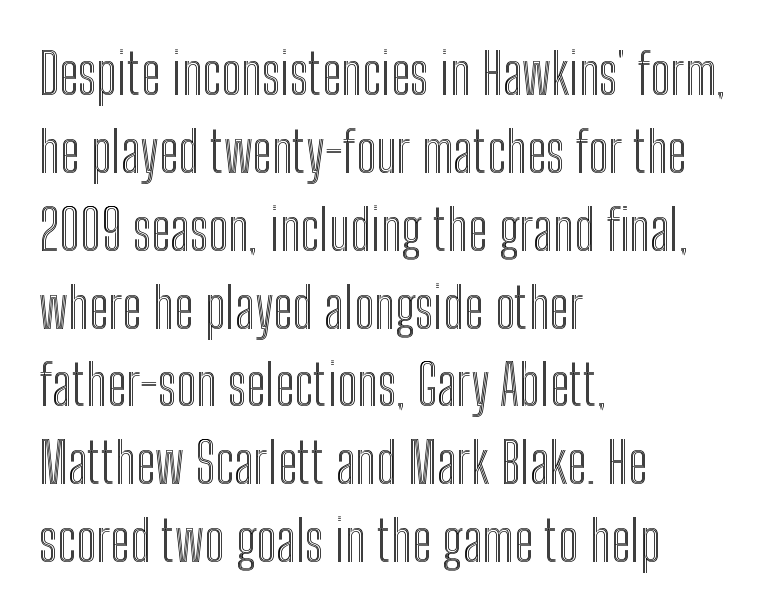
{"italic": "no", "width": "condensed", "x_height": "medium", "monospaced": "no", "underline": "no", "align": "left", "line_spacing": "normal", "line_spacing_ratio": 1.39, "letter_spacing": "normal", "letter_spacing_em": 0.0, "glyph_px": 56}
